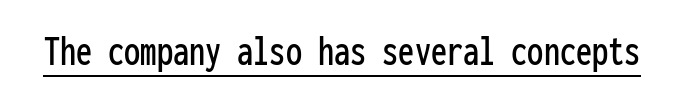
Do the characters align in a grid? Yes, the font is monospaced. A continuous stroke trails under the words, as in a hyperlink. Vertical strokes here are truly vertical. The type family on display is of the sans-serif kind. Each word holds together tightly as a unit, with standard inter-letter gaps.
